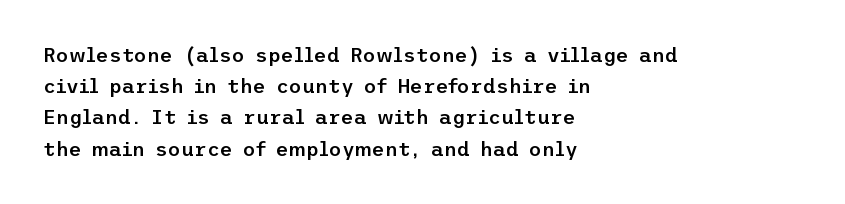
{"italic": "no", "bold": "semi", "underline": "no", "align": "left", "line_spacing": "normal", "line_spacing_ratio": 1.56, "letter_spacing": "normal", "letter_spacing_em": 0.0, "glyph_px": 20}
